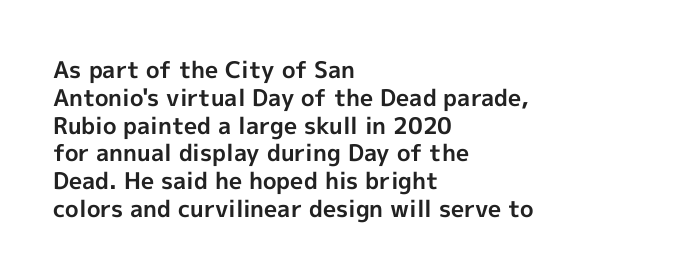
{"italic": "no", "bold": "yes", "underline": "no", "align": "left", "line_spacing_ratio": 1.21, "letter_spacing": "normal", "letter_spacing_em": 0.0, "glyph_px": 23}
